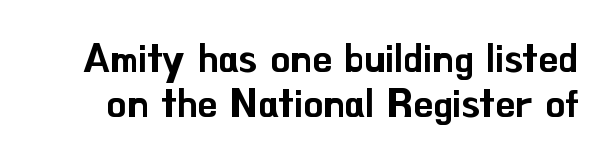
Q: Is the text italic (slanted)? A: No, it is upright.
Q: Is the typeface a serif or a sans-serif typeface? A: Sans-serif.
Q: Is the text underlined? A: No.
Q: Is the spacing between letters normal or unusually wide? A: Normal.
Q: Is the spacing between lines tight, normal or loose? A: Tight.
Q: Width (condensed, normal, or wide)? A: Normal.
Q: Stroke contrast? A: Low.
Q: x-height? A: Small.
Q: Monospaced? A: No.
